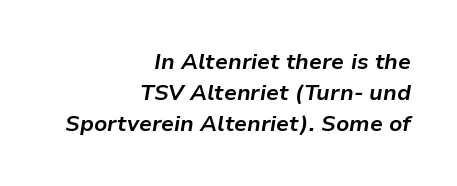
Q: Is the text bold? A: Yes.
Q: Is the text italic (slanted)? A: Yes, it leans right by about 9 degrees.
Q: Is the text underlined? A: No.
Q: How is the paragraph aligned? A: Right-aligned.
Q: Is the spacing between letters normal or unusually wide? A: Normal.
Q: Is the spacing between lines tight, normal or loose? A: Normal.
